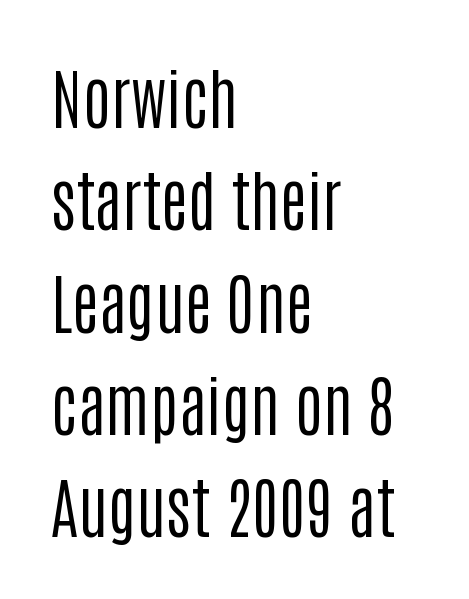
The image shows 66 px regular-weight, condensed sans-serif type, upright; set left-aligned, normal line spacing (1.55x), normal letter spacing, not underlined; low stroke contrast and a large x-height.
